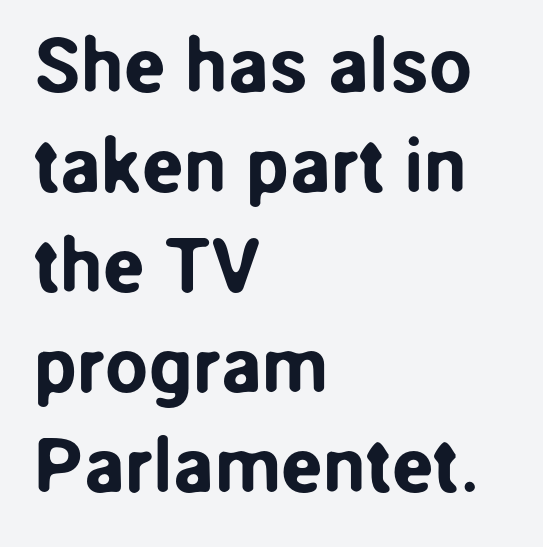
Q: Is the text italic (slanted)? A: No, it is upright.
Q: Is the typeface a serif or a sans-serif typeface? A: Sans-serif.
Q: Is the text underlined? A: No.
Q: How is the paragraph aligned? A: Left-aligned.
Q: Is the spacing between letters normal or unusually wide? A: Normal.
Q: Is the spacing between lines tight, normal or loose? A: Normal.
Q: Width (condensed, normal, or wide)? A: Normal.
Q: Stroke contrast? A: Low.
Q: x-height? A: Medium.
Q: Monospaced? A: No.
